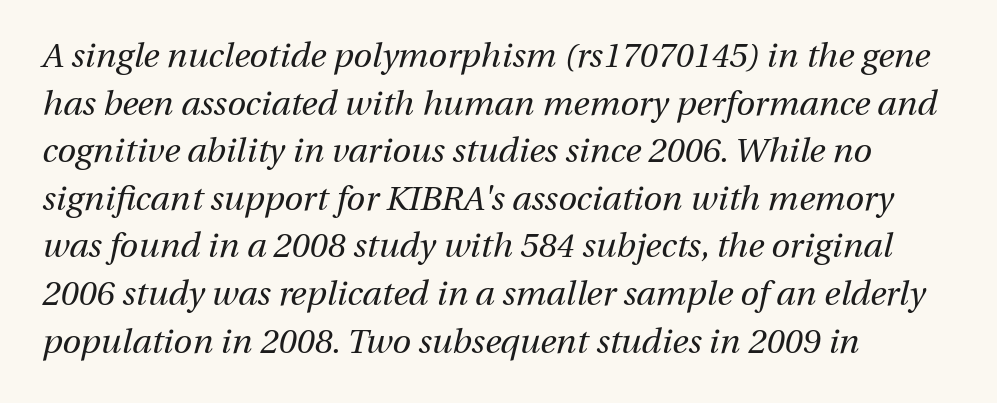
Q: Is the text bold? A: No.
Q: Is the text italic (slanted)? A: Yes, it leans right by about 13 degrees.
Q: Is the text underlined? A: No.
Q: How is the paragraph aligned? A: Left-aligned.
Q: Is the spacing between letters normal or unusually wide? A: Normal.
Q: Is the spacing between lines tight, normal or loose? A: Normal.
Q: Width (condensed, normal, or wide)? A: Normal.
Q: Stroke contrast? A: Medium.
Q: x-height? A: Medium.
Q: Monospaced? A: No.
